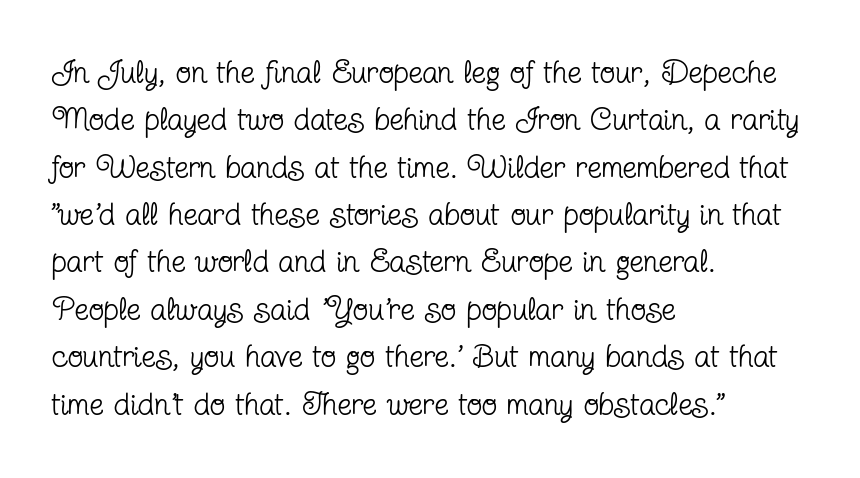
Q: Is the text bold? A: No.
Q: Is the text italic (slanted)? A: No, it is upright.
Q: Is the typeface a serif or a sans-serif typeface? A: Serif.
Q: Is the text underlined? A: No.
Q: How is the paragraph aligned? A: Left-aligned.
Q: Is the spacing between letters normal or unusually wide? A: Normal.
Q: Is the spacing between lines tight, normal or loose? A: Normal.
Q: Width (condensed, normal, or wide)? A: Condensed.
Q: Stroke contrast? A: Low.
Q: x-height? A: Medium.
Q: Monospaced? A: No.
